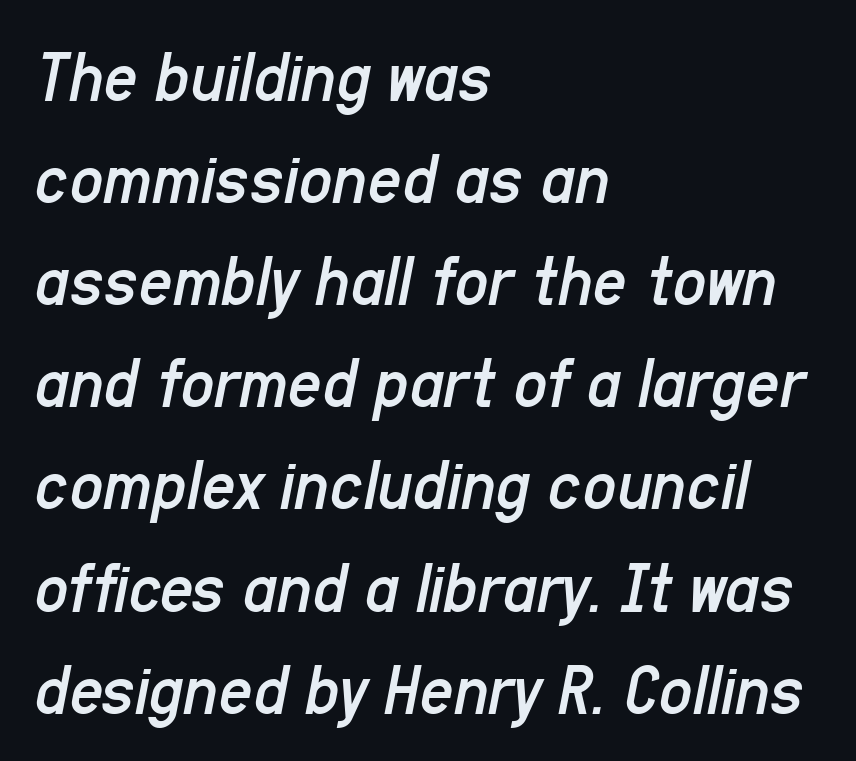
Q: Is the text bold? A: No.
Q: Is the text italic (slanted)? A: Yes, it leans right by about 11 degrees.
Q: Is the text underlined? A: No.
Q: How is the paragraph aligned? A: Left-aligned.
Q: Is the spacing between letters normal or unusually wide? A: Normal.
Q: Is the spacing between lines tight, normal or loose? A: Normal.
Q: Width (condensed, normal, or wide)? A: Condensed.
Q: Stroke contrast? A: Low.
Q: x-height? A: Medium.
Q: Monospaced? A: No.
